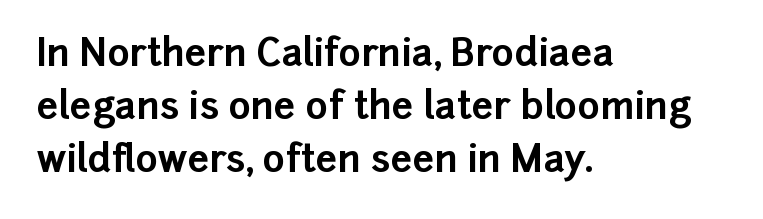
Does the lettering tilt? It doesn't — this is upright. How are the letters spaced? Ordinarily, with no added tracking. The space beneath each line is pristine and unruled. One-word summary of the alignment: left.
